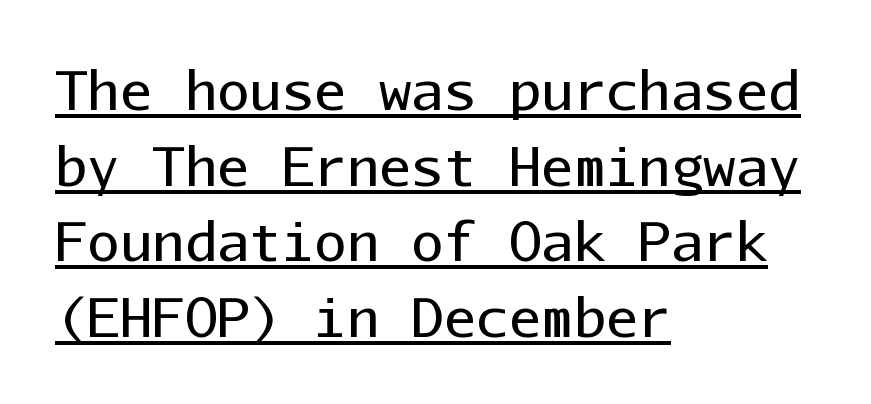
The image shows 54 px regular-weight sans-serif type, upright, monospaced; set left-aligned, normal line spacing (1.4x), normal letter spacing, underlined; low stroke contrast and a medium x-height.
